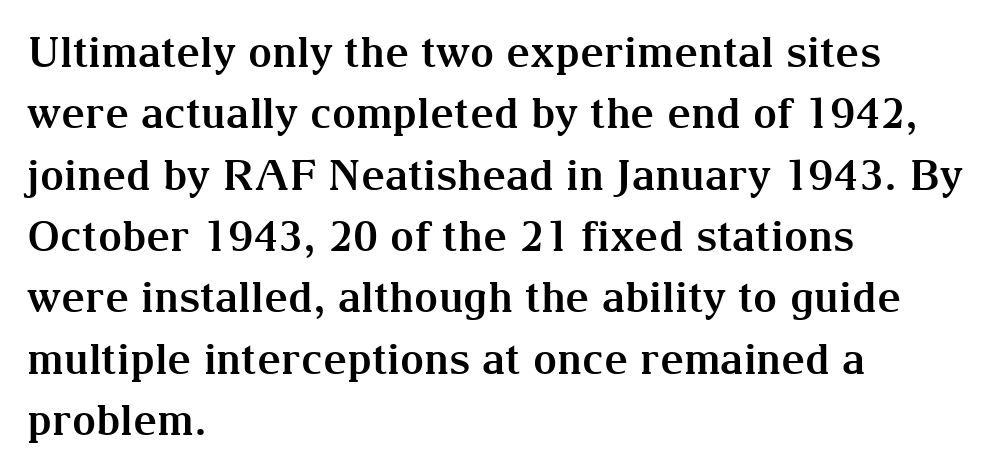
The image shows 42 px bold serif type, upright; set left-aligned, normal line spacing (1.46x), normal letter spacing, not underlined; medium stroke contrast and a medium x-height.
